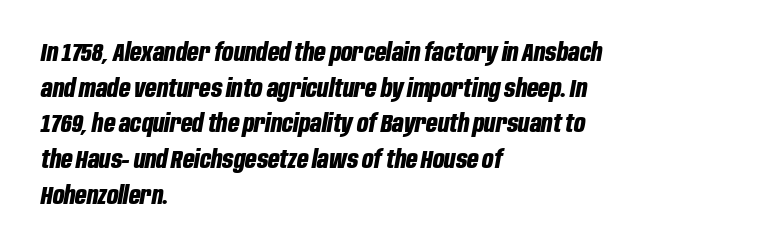
Q: Is the text bold? A: Yes.
Q: Is the text italic (slanted)? A: Yes, it leans right by about 10 degrees.
Q: Is the text underlined? A: No.
Q: How is the paragraph aligned? A: Left-aligned.
Q: Is the spacing between letters normal or unusually wide? A: Normal.
Q: Is the spacing between lines tight, normal or loose? A: Normal.
